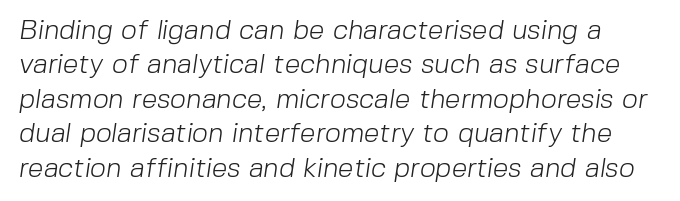
The image shows 28 px light sans-serif type; set line spacing 1.23x, normal letter spacing, not underlined; low stroke contrast and a medium x-height.
